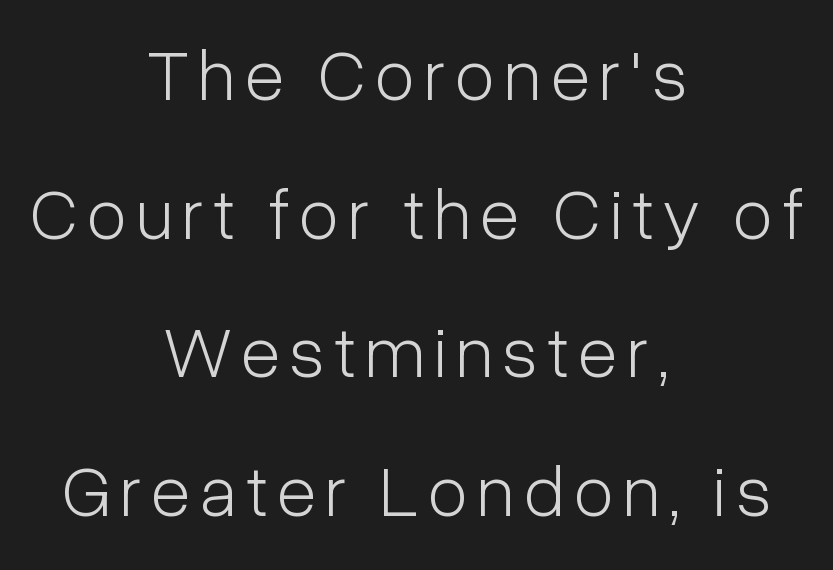
Each letter's strokes conclude bluntly, with no projecting serifs. Think of a printed novel: that variable character pitch is what you see here. Counters stay open thanks to moderate or lighter strokes. Unlike italic type, these characters show no tilt at all. Quick note: underline off. Visually the block forms a symmetrical silhouette, jagged on both flanks.
